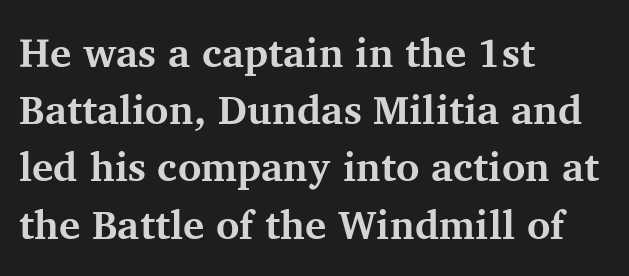
The passage shown is typeset with a serif family. Left-aligned paragraph, ragged on the right. Posture: straight, roman, zero tilt. Nobody touched the tracking dial on this one. Varying glyph widths throughout — classic text-font behaviour.
